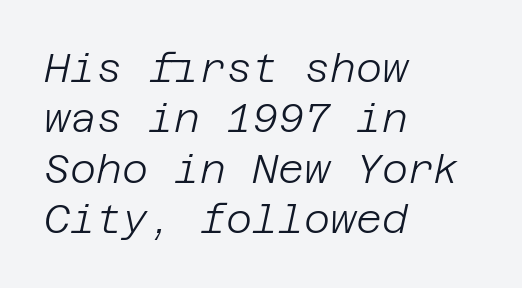
There is no visible air inserted between adjacent glyphs. Stems and bowls with no extra thickness — not bold. Posture: slanted. Type without underlining.
